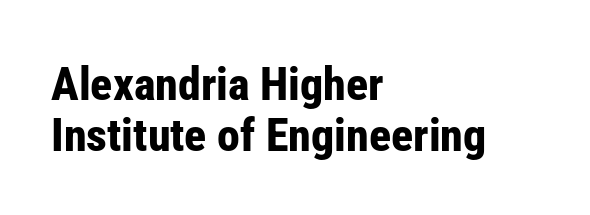
{"serif": "no", "italic": "no", "bold": "yes", "weight": "bold", "width": "condensed", "stroke_contrast": "low", "x_height": "medium", "monospaced": "no", "underline": "no", "align": "left", "line_spacing": "tight", "line_spacing_ratio": 1.1, "letter_spacing": "normal", "letter_spacing_em": 0.0, "glyph_px": 46}
